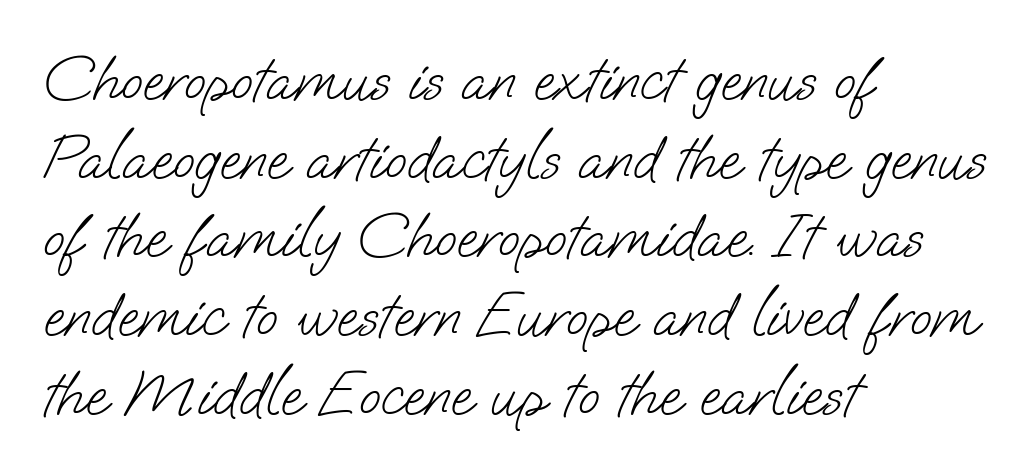
The image shows 63 px light sans-serif type; set left-aligned, normal line spacing (1.25x), normal letter spacing, not underlined; low stroke contrast and a small x-height.
